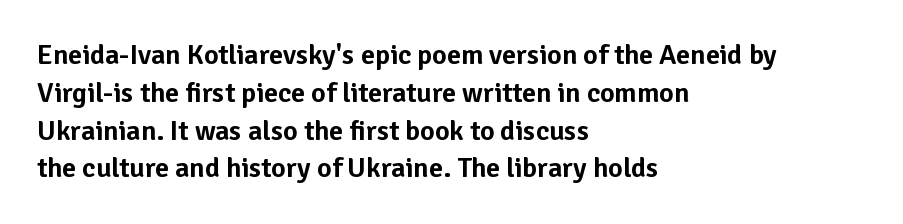
Posture: vertical. Standard letterfit; no display-style spreading of the glyphs. The zone under the glyphs is completely vacant. Each letter keeps its own natural width here, so spacing adapts to shape.
